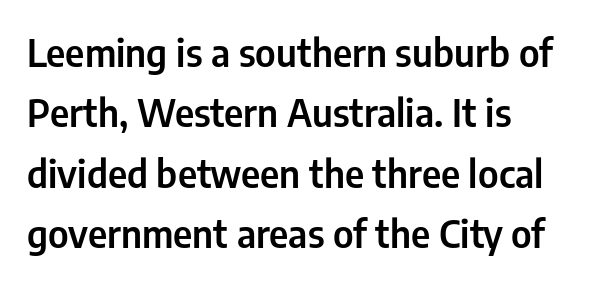
Q: Is the text italic (slanted)? A: No, it is upright.
Q: Is the typeface a serif or a sans-serif typeface? A: Sans-serif.
Q: Is the text underlined? A: No.
Q: How is the paragraph aligned? A: Left-aligned.
Q: Is the spacing between letters normal or unusually wide? A: Normal.
Q: Is the spacing between lines tight, normal or loose? A: Normal.
Q: Width (condensed, normal, or wide)? A: Condensed.
Q: Stroke contrast? A: Low.
Q: x-height? A: Medium.
Q: Monospaced? A: No.
